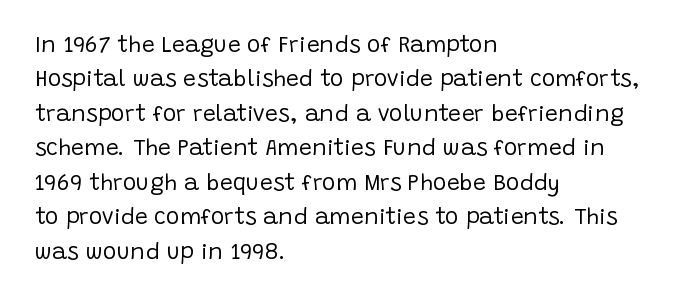
{"italic": "no", "bold": "no", "underline": "no", "align": "left", "line_spacing": "normal", "line_spacing_ratio": 1.5, "letter_spacing": "normal", "letter_spacing_em": 0.0, "glyph_px": 23}
